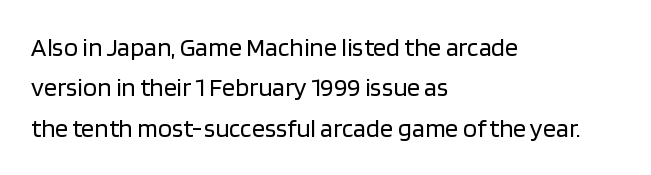
{"italic": "no", "bold": "no", "underline": "no", "align": "left", "line_spacing": "normal", "line_spacing_ratio": 1.55, "letter_spacing": "normal", "letter_spacing_em": 0.0, "glyph_px": 26}
